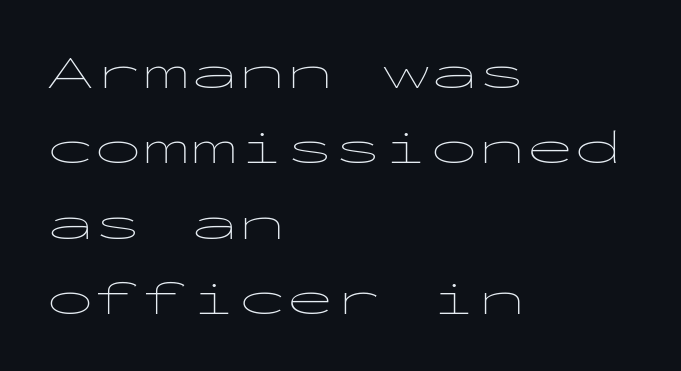
{"serif": "no", "italic": "no", "bold": "no", "weight": "thin", "width": "wide", "stroke_contrast": "low", "x_height": "medium", "monospaced": "yes", "underline": "no", "align": "left", "line_spacing": "normal", "line_spacing_ratio": 1.57, "letter_spacing": "normal", "letter_spacing_em": 0.0, "glyph_px": 48}
